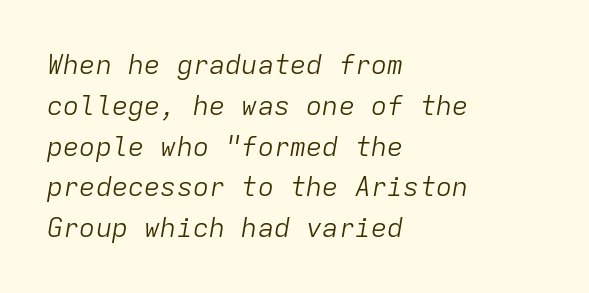
On a weight scale, this lands at 450 or below. There is no visible air inserted between adjacent glyphs. Descenders hang freely into open space. Compared with ordinary roman type, these characters are visibly tilted. Which margin do the lines hug? The left one — the right edge is uneven.
